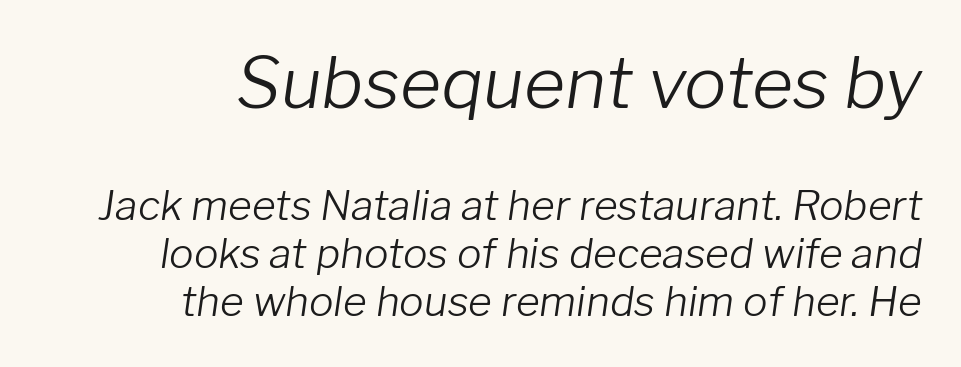
{"italic": "yes", "lean": "right", "slant_degrees": 8, "bold": "no", "weight": "light", "width": "normal", "stroke_contrast": "low", "x_height": "medium", "monospaced": "no", "underline": "no", "align": "right", "line_spacing_ratio": 1.18, "letter_spacing": "normal", "letter_spacing_em": 0.0, "larger_block": "first", "size_ratio": 1.73, "glyph_px": 71}
